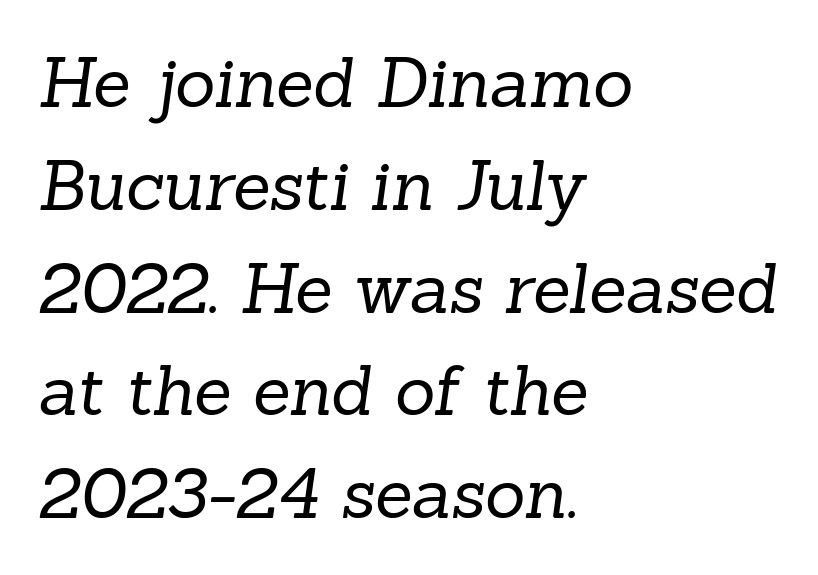
Weight: regular or lighter. You could not count columns in this text — the font is proportionally spaced. The lines sit at an ordinary, default distance from one another. The line texture is even and compact thanks to regular tracking.
